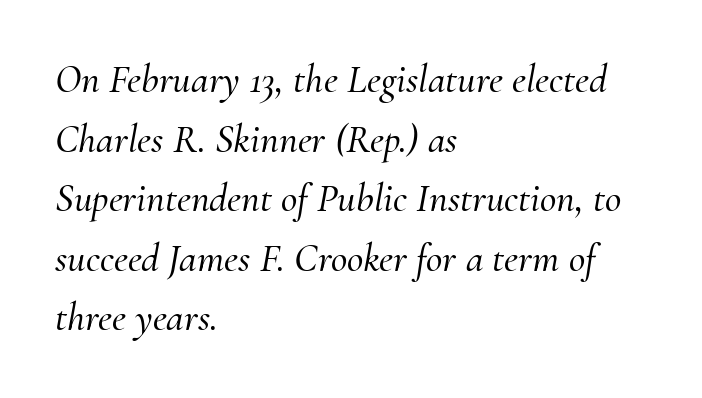
The image shows 40 px serif type, italic (leaning right); set left-aligned, normal line spacing (1.49x), normal letter spacing, not underlined; medium stroke contrast and a small x-height.
